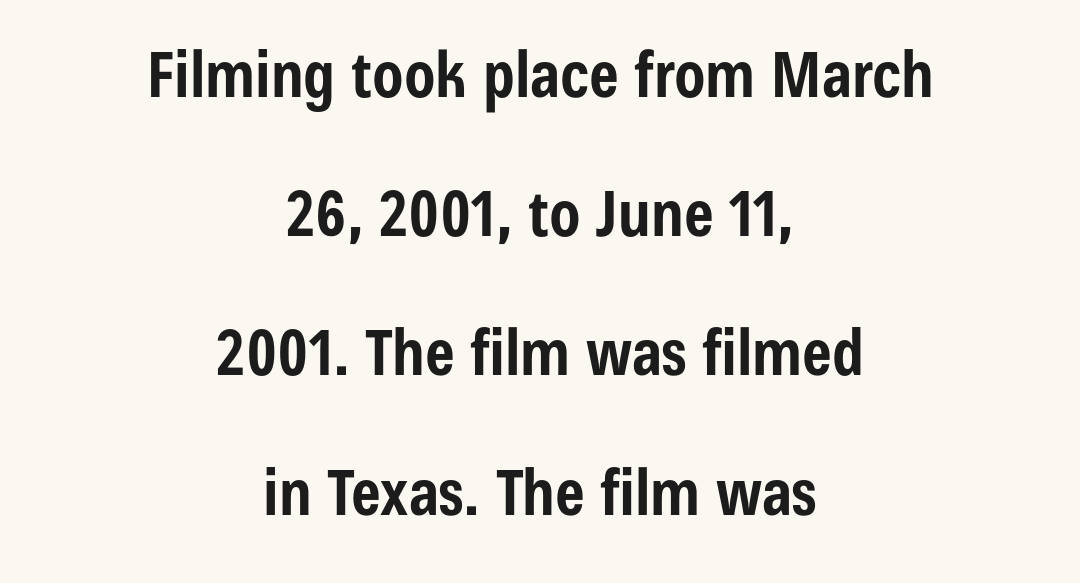
{"serif": "no", "italic": "no", "bold": "yes", "weight": "bold", "width": "condensed", "stroke_contrast": "low", "x_height": "medium", "monospaced": "no", "underline": "no", "align": "center", "line_spacing": "loose", "line_spacing_ratio": 2.21, "letter_spacing": "normal", "letter_spacing_em": 0.0, "glyph_px": 63}
